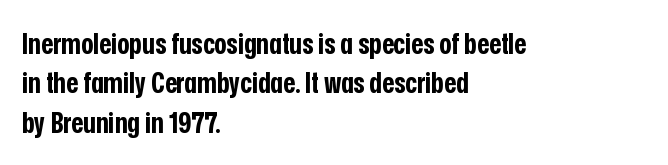
All the whitespace from short lines collects on the right. The tracking reads as untouched default to a designer's eye. A typesetter would label this face a sans. A clean baseline with only descenders dipping below it.
